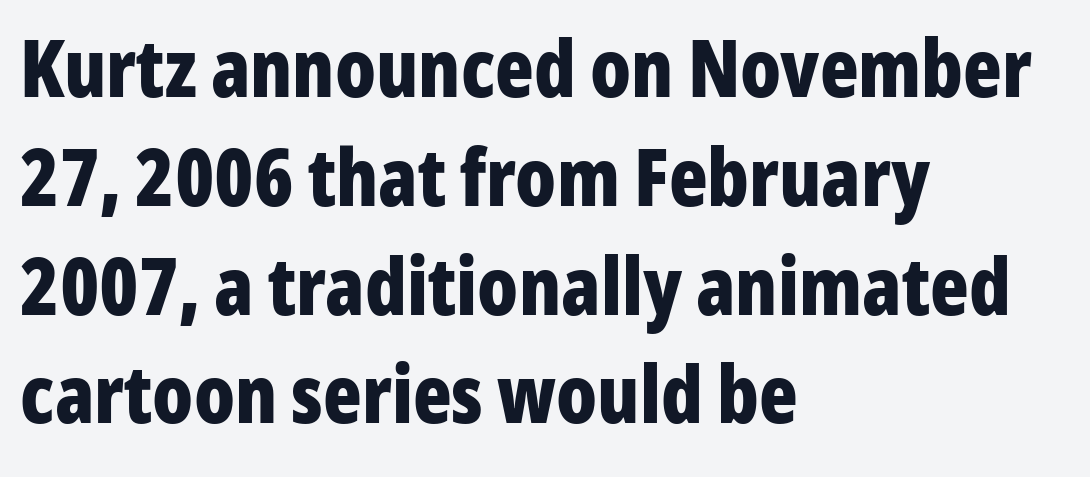
Q: Is the text bold? A: Yes.
Q: Is the text italic (slanted)? A: No, it is upright.
Q: Is the typeface a serif or a sans-serif typeface? A: Sans-serif.
Q: Is the text underlined? A: No.
Q: How is the paragraph aligned? A: Left-aligned.
Q: Is the spacing between letters normal or unusually wide? A: Normal.
Q: Is the spacing between lines tight, normal or loose? A: Normal.
Q: Width (condensed, normal, or wide)? A: Condensed.
Q: Stroke contrast? A: Low.
Q: x-height? A: Medium.
Q: Monospaced? A: No.
